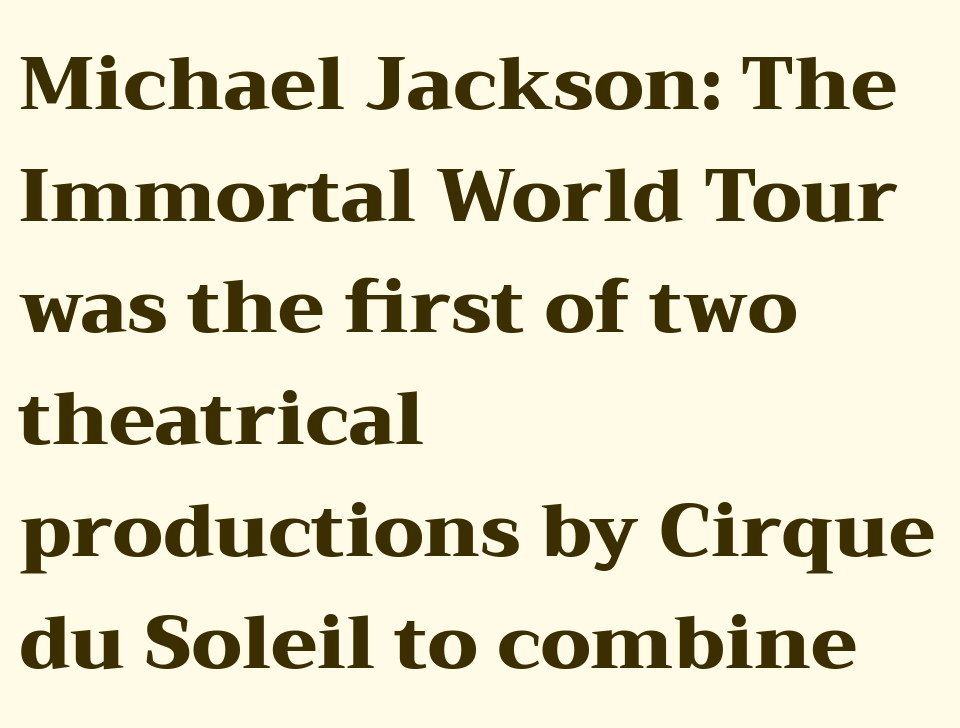
Each letter's strokes conclude with small projecting serifs. Varying glyph widths throughout — classic text-font behaviour. The lettering stays uniformly vertical, giving the passage a roman look. Between one letter and the next there's only the usual sliver of space. The characters look thick and weighty, a clear bold.
